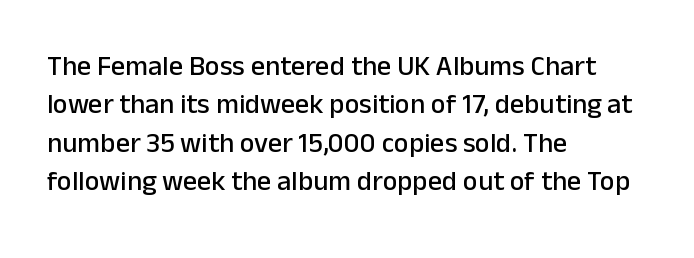
{"serif": "no", "italic": "no", "width": "normal", "stroke_contrast": "low", "x_height": "medium", "monospaced": "no", "underline": "no", "align": "left", "line_spacing": "normal", "line_spacing_ratio": 1.37, "letter_spacing": "normal", "letter_spacing_em": 0.0, "glyph_px": 28}
